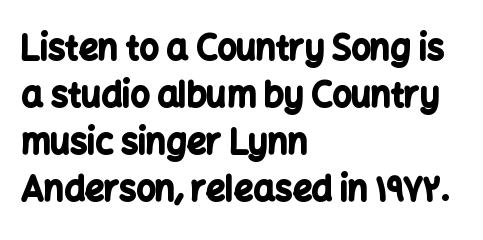
Q: Is the text bold? A: Yes.
Q: Is the text italic (slanted)? A: No, it is upright.
Q: Is the typeface a serif or a sans-serif typeface? A: Sans-serif.
Q: Is the text underlined? A: No.
Q: How is the paragraph aligned? A: Left-aligned.
Q: Is the spacing between letters normal or unusually wide? A: Normal.
Q: Is the spacing between lines tight, normal or loose? A: Normal.
Q: Width (condensed, normal, or wide)? A: Normal.
Q: Stroke contrast? A: Low.
Q: x-height? A: Medium.
Q: Monospaced? A: No.
